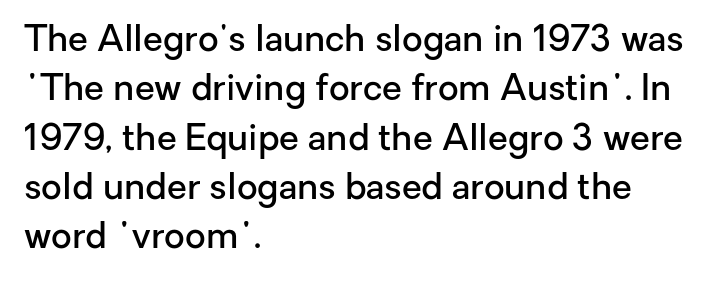
{"serif": "no", "italic": "no", "bold": "semi", "weight": "semibold", "width": "normal", "stroke_contrast": "low", "x_height": "medium", "monospaced": "no", "underline": "no", "align": "left", "line_spacing": "normal", "line_spacing_ratio": 1.37, "letter_spacing": "normal", "letter_spacing_em": 0.0, "glyph_px": 36}
